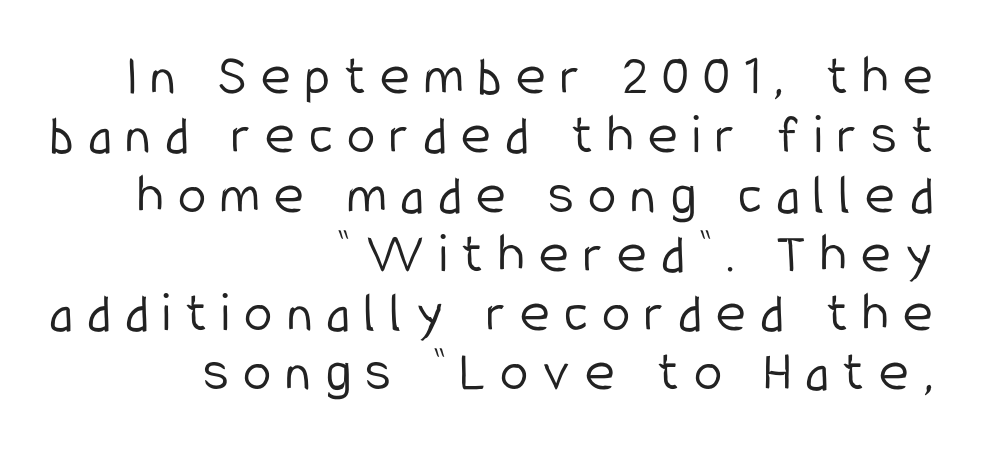
These lines are rendered in a variable-pitch font. There is plenty of visible air inserted between adjacent glyphs. The foot of each line stays bare and open. The paragraph shown leans on its right margin. The rendering shows plain stroke endings on the letterforms — a sans-serif design. The vertical gap from one line to the next is small.
